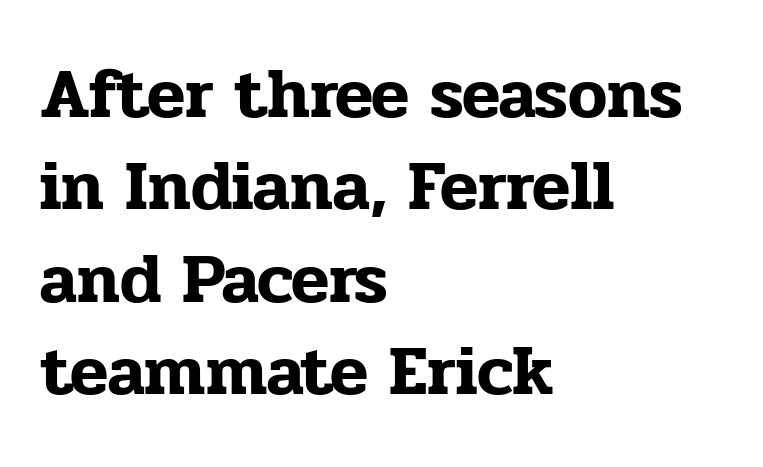
Q: Is the text italic (slanted)? A: No, it is upright.
Q: Is the typeface a serif or a sans-serif typeface? A: Serif.
Q: Is the text underlined? A: No.
Q: How is the paragraph aligned? A: Left-aligned.
Q: Is the spacing between letters normal or unusually wide? A: Normal.
Q: Is the spacing between lines tight, normal or loose? A: Normal.
Q: Width (condensed, normal, or wide)? A: Normal.
Q: Stroke contrast? A: Low.
Q: x-height? A: Medium.
Q: Monospaced? A: No.
